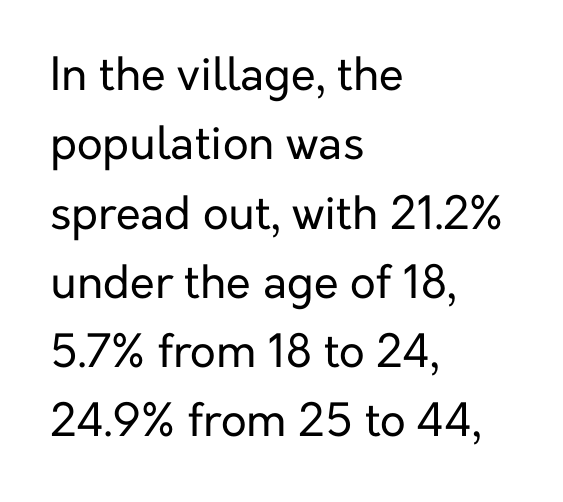
{"serif": "no", "italic": "no", "bold": "no", "weight": "regular", "width": "normal", "stroke_contrast": "low", "x_height": "medium", "monospaced": "no", "underline": "no", "align": "left", "line_spacing": "normal", "line_spacing_ratio": 1.54, "letter_spacing": "normal", "letter_spacing_em": 0.0, "glyph_px": 45}
